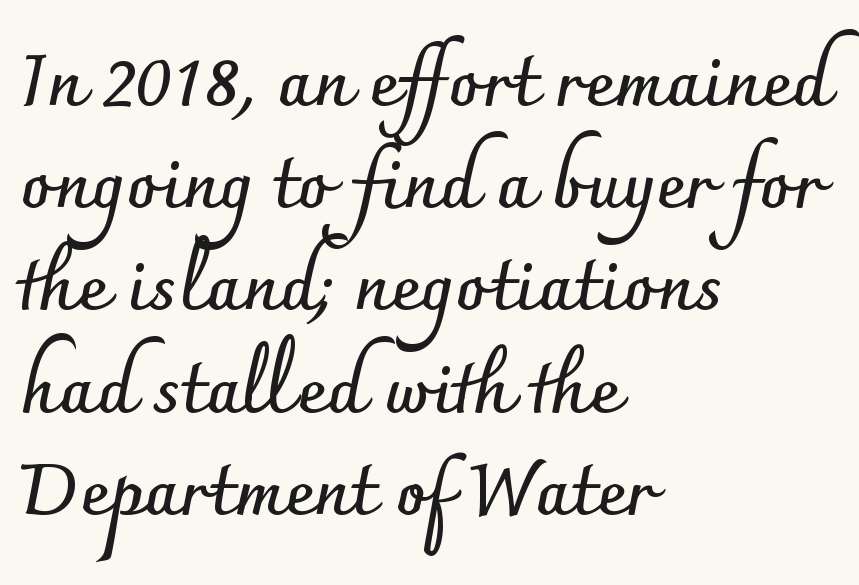
Horizontally, the lines are justified to the leading edge only. The space between consecutive lines is moderate. Here the designer chose a conventional face with non-uniform glyph widths. Weight: bold.
